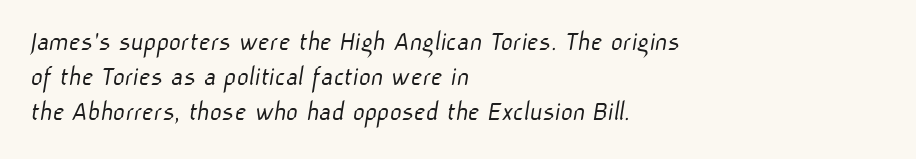
The image shows 29 px light sans-serif type; set left-aligned, line spacing 1.21x, normal letter spacing, not underlined; low stroke contrast and a medium x-height.
